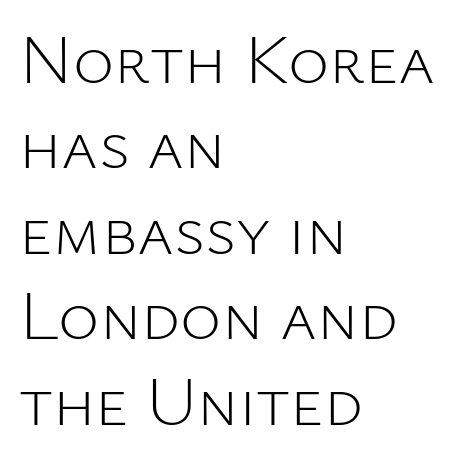
{"serif": "no", "italic": "no", "bold": "no", "weight": "light", "width": "normal", "stroke_contrast": "low", "x_height": "medium", "monospaced": "no", "underline": "no", "align": "left", "line_spacing_ratio": 1.22, "letter_spacing": "normal", "letter_spacing_em": 0.0, "glyph_px": 70}
